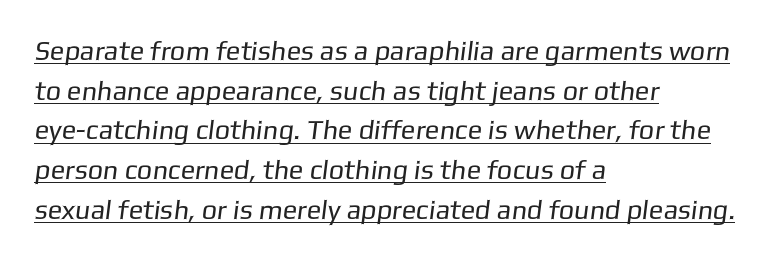
The passage shown has conventional tracking throughout. The leading is moderate, giving the passage an even texture. Somebody hit Ctrl+U on this one — the words are underlined. A student would call this left alignment; a typographer would say flush left, rag right. The strokes are not fattened; the text isn't bold.
